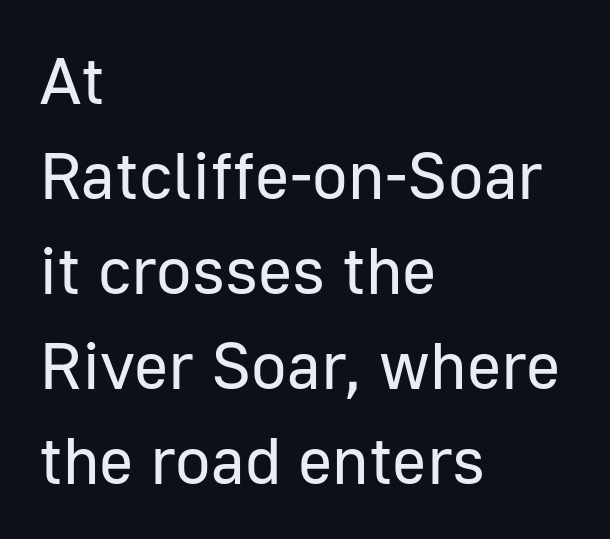
Look at the tracking — it's just the regular setting, nothing added. No word sits above an underline. Reading down the column, the eye jumps a familiar distance to each next line. The strokes are not fattened; the text isn't bold.
